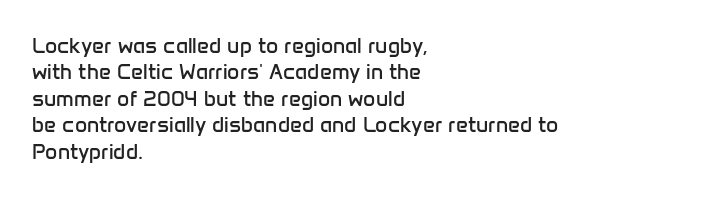
{"italic": "no", "bold": "no", "underline": "no", "align": "left", "line_spacing": "normal", "line_spacing_ratio": 1.26, "letter_spacing": "normal", "letter_spacing_em": 0.0, "glyph_px": 21}
